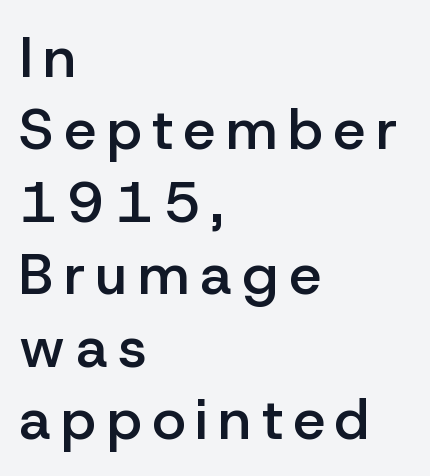
Q: Is the text bold? A: Semi-bold.
Q: Is the text italic (slanted)? A: No, it is upright.
Q: Is the typeface a serif or a sans-serif typeface? A: Sans-serif.
Q: Is the text underlined? A: No.
Q: How is the paragraph aligned? A: Left-aligned.
Q: Is the spacing between lines tight, normal or loose? A: Normal.
Q: Width (condensed, normal, or wide)? A: Normal.
Q: Stroke contrast? A: Low.
Q: x-height? A: Medium.
Q: Monospaced? A: No.
